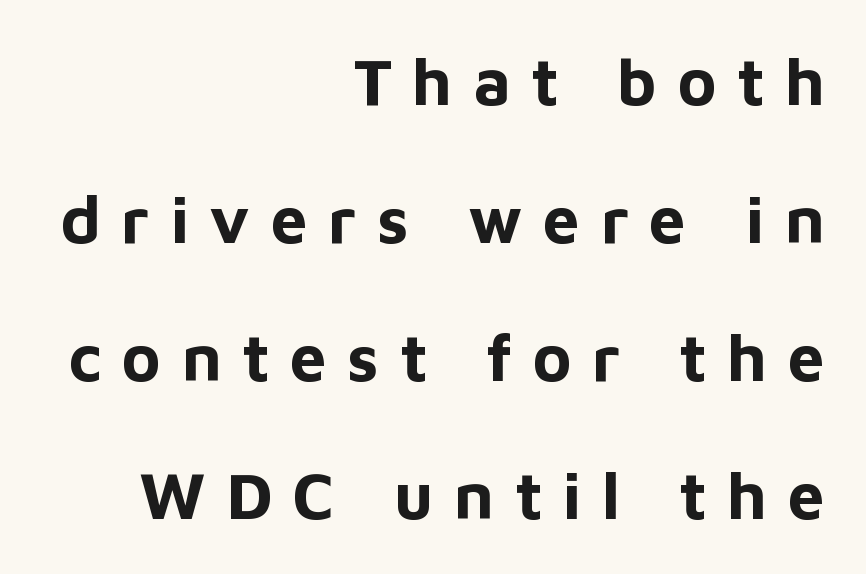
Q: Is the text bold? A: Yes.
Q: Is the text italic (slanted)? A: No, it is upright.
Q: Is the typeface a serif or a sans-serif typeface? A: Sans-serif.
Q: Is the text underlined? A: No.
Q: How is the paragraph aligned? A: Right-aligned.
Q: Is the spacing between letters normal or unusually wide? A: Unusually wide.
Q: Is the spacing between lines tight, normal or loose? A: Loose.
Q: Width (condensed, normal, or wide)? A: Normal.
Q: Stroke contrast? A: Low.
Q: x-height? A: Medium.
Q: Monospaced? A: No.
